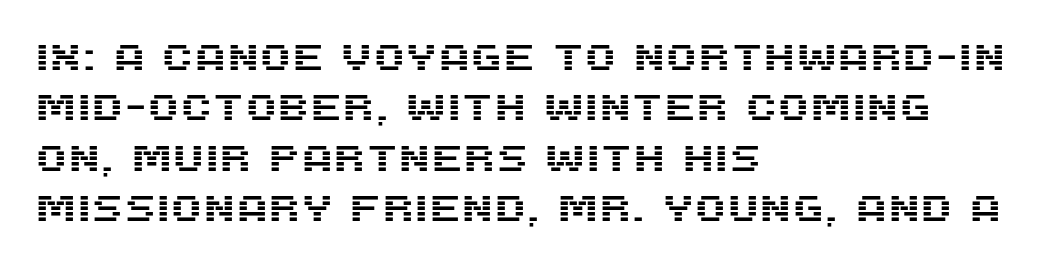
Q: Is the text italic (slanted)? A: No, it is upright.
Q: Is the typeface a serif or a sans-serif typeface? A: Sans-serif.
Q: Is the text underlined? A: No.
Q: How is the paragraph aligned? A: Left-aligned.
Q: Is the spacing between letters normal or unusually wide? A: Normal.
Q: Is the spacing between lines tight, normal or loose? A: Normal.
Q: Width (condensed, normal, or wide)? A: Normal.
Q: Stroke contrast? A: Medium.
Q: x-height? A: Large.
Q: Monospaced? A: No.
